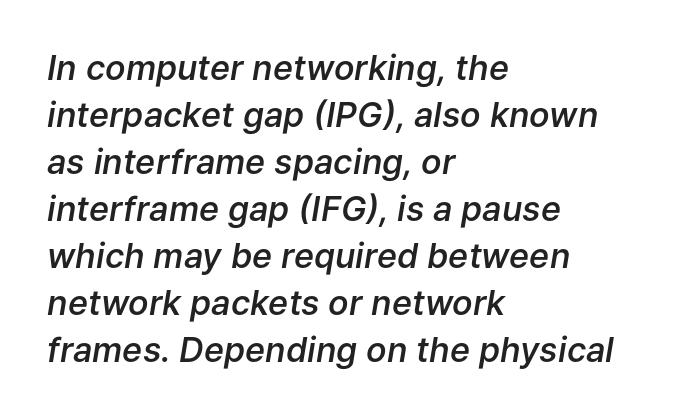
Interline gaps are of average width in this sample. Proportional: the letters do not fall into vertical columns. Underline: absent. There is no visible air inserted between adjacent glyphs. In CSS terms this would be text-align: left. Rendered with sloped, italic letterforms.
